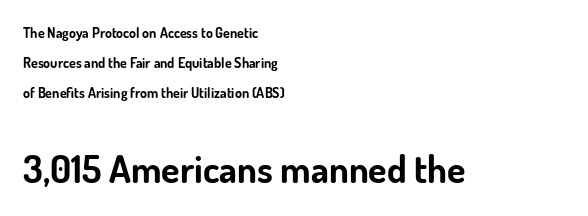
{"serif": "no", "italic": "no", "bold": "yes", "weight": "bold", "width": "normal", "stroke_contrast": "low", "x_height": "small", "monospaced": "no", "underline": "no", "align": "left", "line_spacing": "loose", "line_spacing_ratio": 2.14, "letter_spacing": "normal", "letter_spacing_em": 0.0, "larger_block": "second", "size_ratio": 2.71, "glyph_px": 38}
